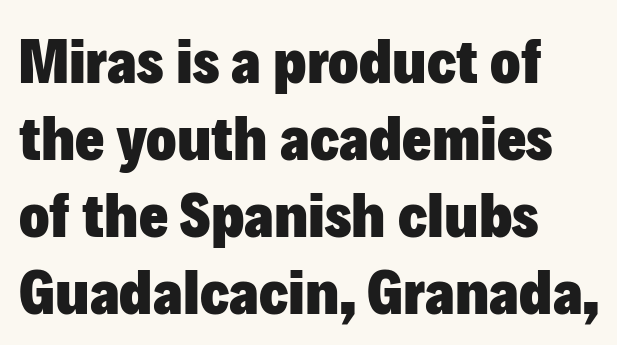
{"serif": "no", "italic": "no", "bold": "yes", "weight": "heavy", "width": "normal", "stroke_contrast": "low", "x_height": "medium", "monospaced": "no", "underline": "no", "align": "left", "line_spacing_ratio": 1.22, "letter_spacing": "normal", "letter_spacing_em": 0.0, "glyph_px": 63}
